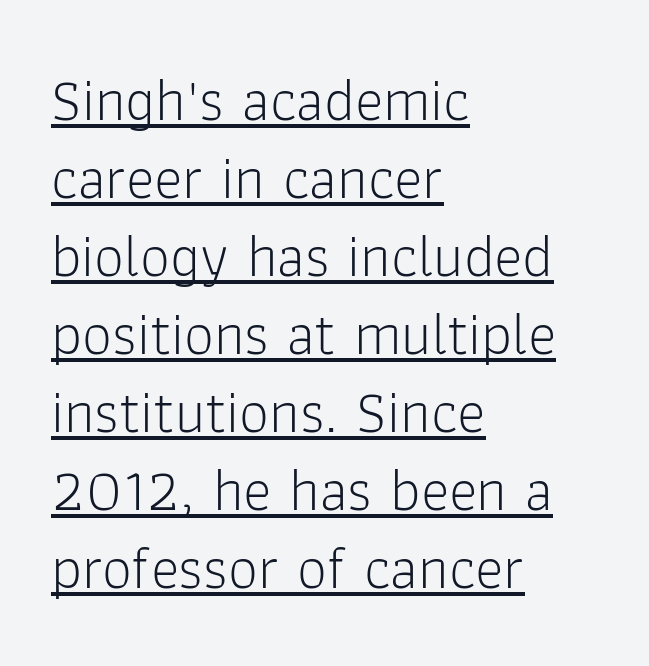
Caption: face not bold, strokes unweighted. These lines sit exactly where default settings would place them. Each line of the rendering has a horizontal stroke beneath the glyphs. Vertical strokes here are truly vertical. Which margin do the lines hug? The left one — the right edge is uneven. The passage shown is typed in a proportional face where columns would drift.
